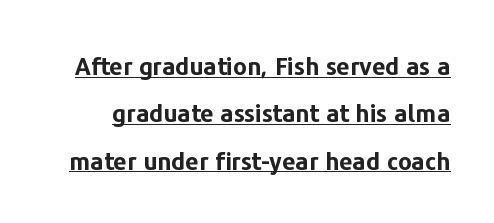
{"italic": "no", "bold": "yes", "underline": "yes", "line_spacing": "loose", "line_spacing_ratio": 1.97, "letter_spacing": "normal", "letter_spacing_em": 0.0, "glyph_px": 24}
